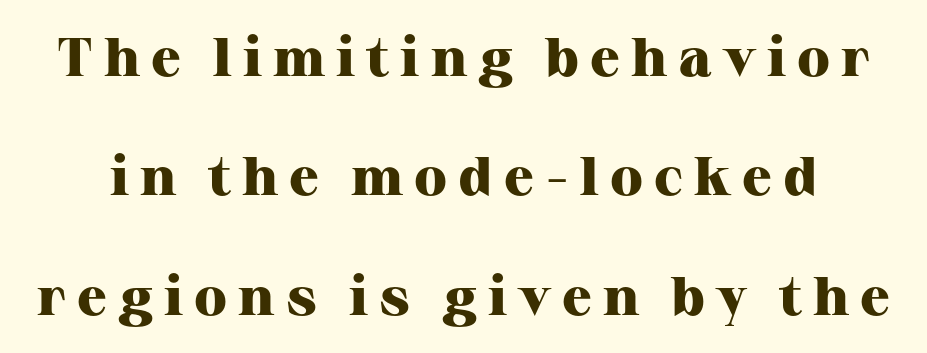
{"serif": "yes", "italic": "no", "bold": "yes", "weight": "heavy", "width": "normal", "stroke_contrast": "high", "x_height": "medium", "monospaced": "no", "underline": "no", "line_spacing": "loose", "line_spacing_ratio": 2.17, "letter_spacing": "wide", "letter_spacing_em": 0.2, "glyph_px": 55}
